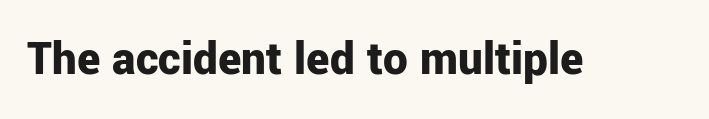
Caption: bold face, heavy strokes. The space beneath each line is pristine and unruled. The letters advance in unequal steps, a hallmark of proportional type. You can tell from the bare stems that sans-serif type was used. If you drew a line through each stem, it would be perfectly vertical.
